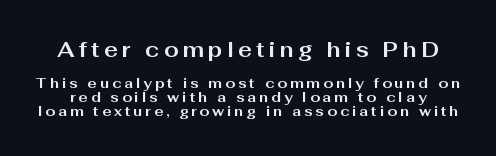
{"italic": "no", "bold": "yes", "underline": "no", "line_spacing": "tight", "line_spacing_ratio": 1.0, "letter_spacing": "wide", "letter_spacing_em": 0.2, "larger_block": "first", "size_ratio": 1.5, "glyph_px": 21}
